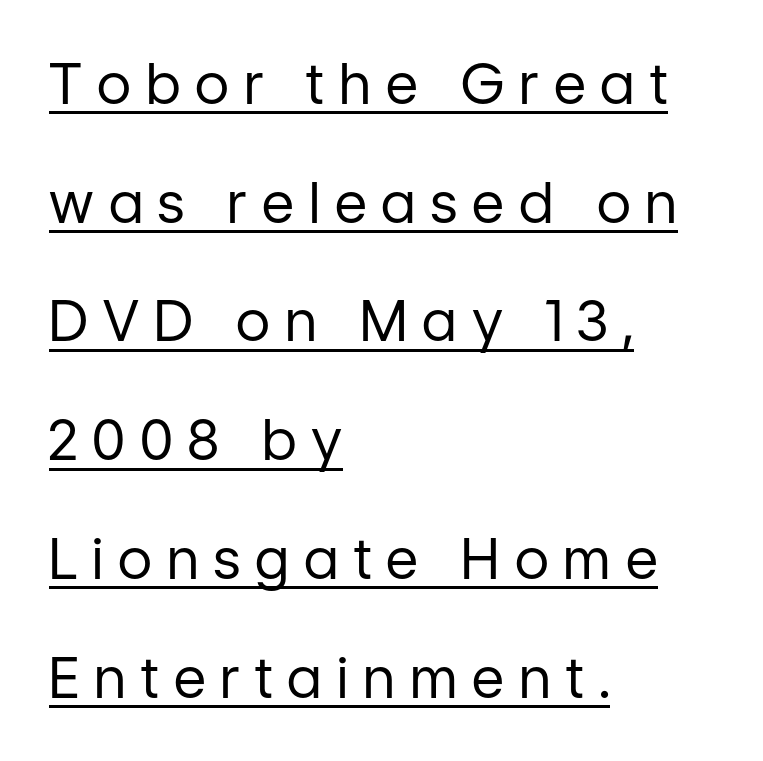
{"serif": "no", "italic": "no", "bold": "no", "weight": "regular", "width": "normal", "stroke_contrast": "low", "x_height": "medium", "monospaced": "no", "underline": "yes", "align": "left", "line_spacing": "loose", "line_spacing_ratio": 2.12, "letter_spacing": "wide", "letter_spacing_em": 0.27, "glyph_px": 56}
